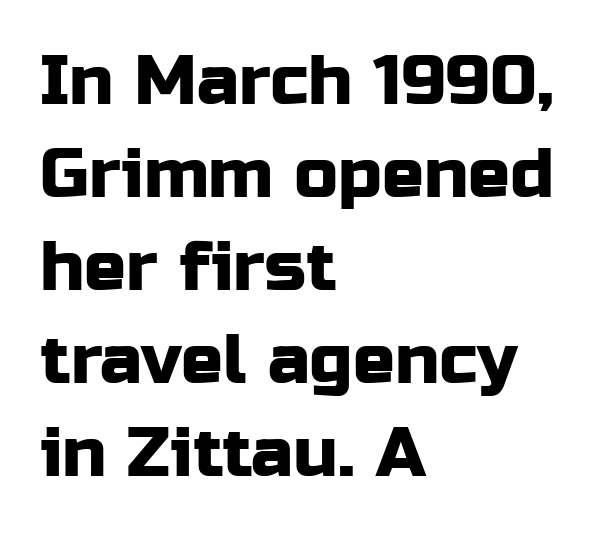
There is no visible air inserted between adjacent glyphs. Notice how the stems are strictly vertical — no italics here. A classic flush-left, rag-right setting is used for this passage. Compared with typical paragraphs, the rows here are spaced about the same. Spacing verdict: proportional, widths tailored to each character.
